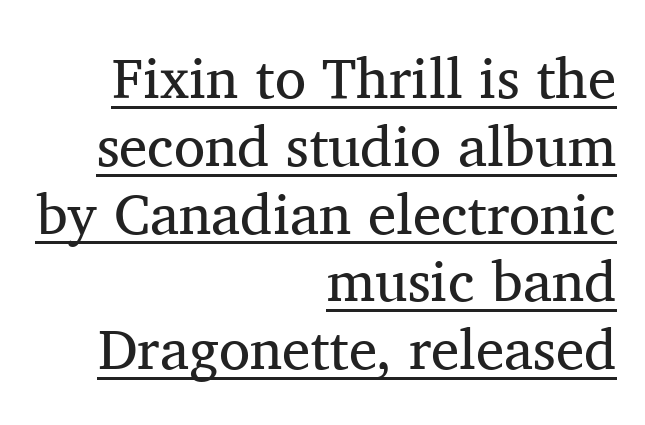
The image shows 57 px regular-weight serif type, upright; set right-aligned, line spacing 1.19x, normal letter spacing, underlined; medium stroke contrast and a medium x-height.
